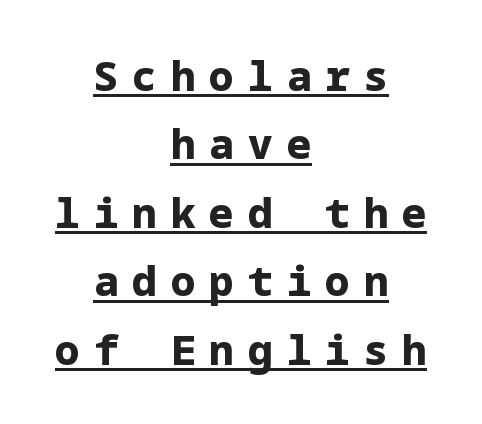
{"serif": "no", "italic": "no", "bold": "yes", "weight": "bold", "width": "normal", "stroke_contrast": "low", "x_height": "medium", "underline": "yes", "align": "center", "line_spacing": "normal", "line_spacing_ratio": 1.67, "letter_spacing": "wide", "letter_spacing_em": 0.34, "glyph_px": 41}
